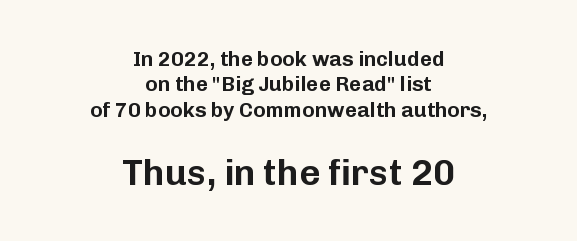
{"serif": "no", "italic": "no", "width": "normal", "stroke_contrast": "low", "x_height": "medium", "monospaced": "no", "underline": "no", "align": "center", "line_spacing_ratio": 1.21, "letter_spacing": "normal", "letter_spacing_em": 0.0, "larger_block": "second", "size_ratio": 1.71, "glyph_px": 36}
